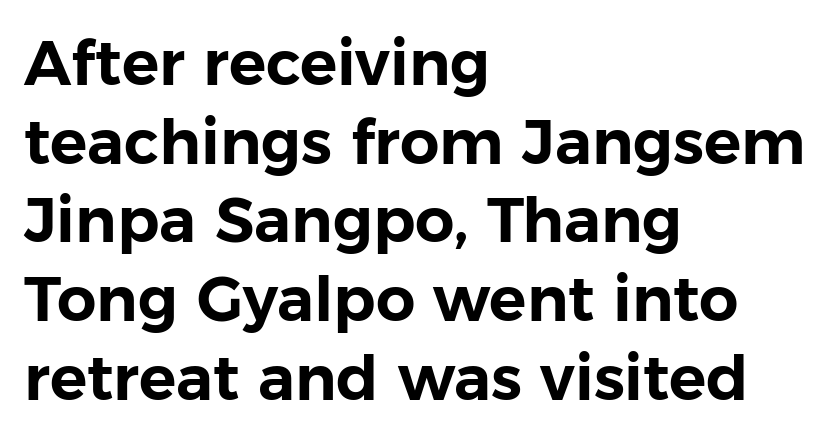
{"serif": "no", "italic": "no", "width": "normal", "stroke_contrast": "low", "x_height": "medium", "monospaced": "no", "underline": "no", "align": "left", "line_spacing": "normal", "line_spacing_ratio": 1.27, "letter_spacing": "normal", "letter_spacing_em": 0.0, "glyph_px": 62}
